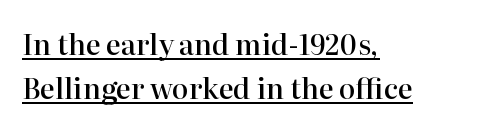
The image shows 28 px semibold serif type, upright; set left-aligned, normal line spacing (1.57x), normal letter spacing, underlined; high stroke contrast and a medium x-height.
